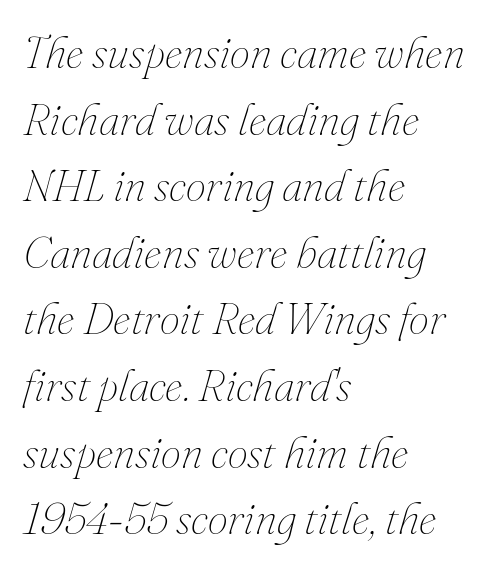
Q: Is the text bold? A: No.
Q: Is the text italic (slanted)? A: Yes, it leans right by about 16 degrees.
Q: Is the text underlined? A: No.
Q: How is the paragraph aligned? A: Left-aligned.
Q: Is the spacing between letters normal or unusually wide? A: Normal.
Q: Is the spacing between lines tight, normal or loose? A: Normal.
Q: Width (condensed, normal, or wide)? A: Normal.
Q: Stroke contrast? A: Medium.
Q: x-height? A: Small.
Q: Monospaced? A: No.
